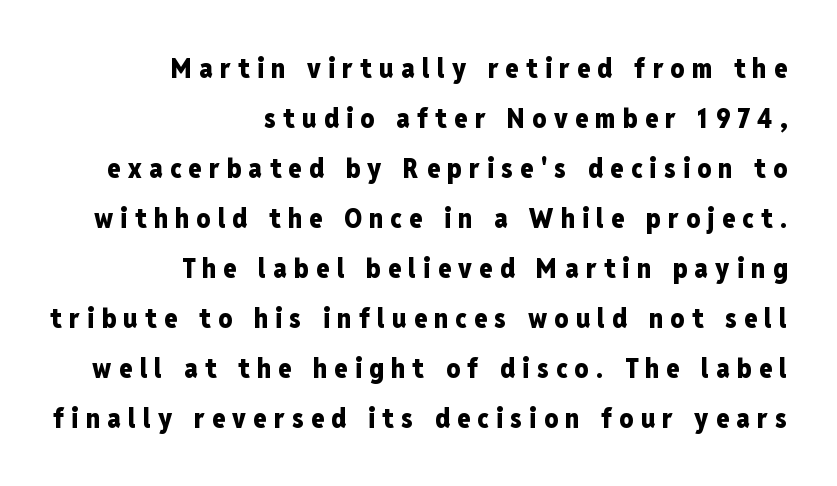
Q: Is the text bold? A: Yes.
Q: Is the text italic (slanted)? A: No, it is upright.
Q: Is the text underlined? A: No.
Q: How is the paragraph aligned? A: Right-aligned.
Q: Is the spacing between letters normal or unusually wide? A: Unusually wide.
